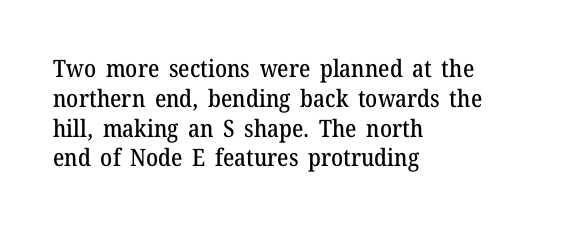
The image shows 24 px text type, upright; set left-aligned, line spacing 1.24x, normal letter spacing, not underlined.
